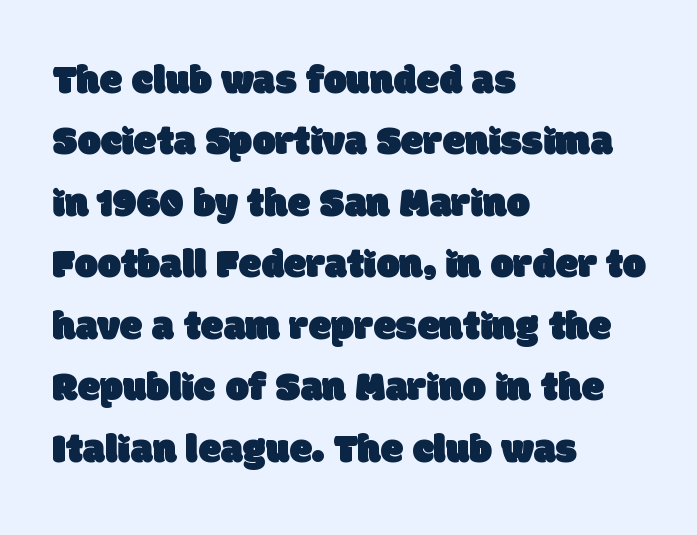
{"serif": "no", "width": "normal", "stroke_contrast": "low", "x_height": "large", "monospaced": "no", "underline": "no", "align": "left", "line_spacing": "normal", "line_spacing_ratio": 1.5, "letter_spacing": "normal", "letter_spacing_em": 0.0, "glyph_px": 41}
